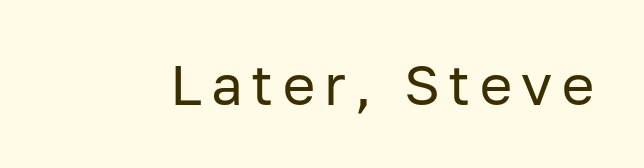
This is not heavy type; no bold has been used. No feet cap the strokes, marking this as sans-serif type. The font's upright variant was chosen for this text. These lines are rendered in a variable-pitch font. Type without underlining.
